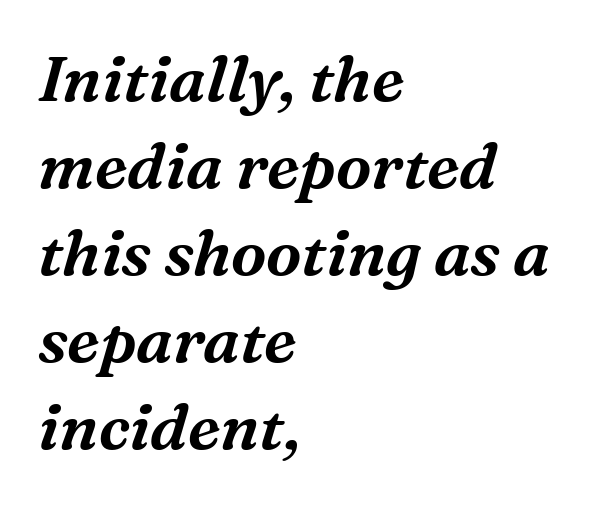
The type family on display is of the serif kind. Does extra space separate the letters? No, they use regular spacing. One-word summary of the alignment: left. Reading down the column, the eye jumps a familiar distance to each next line.
